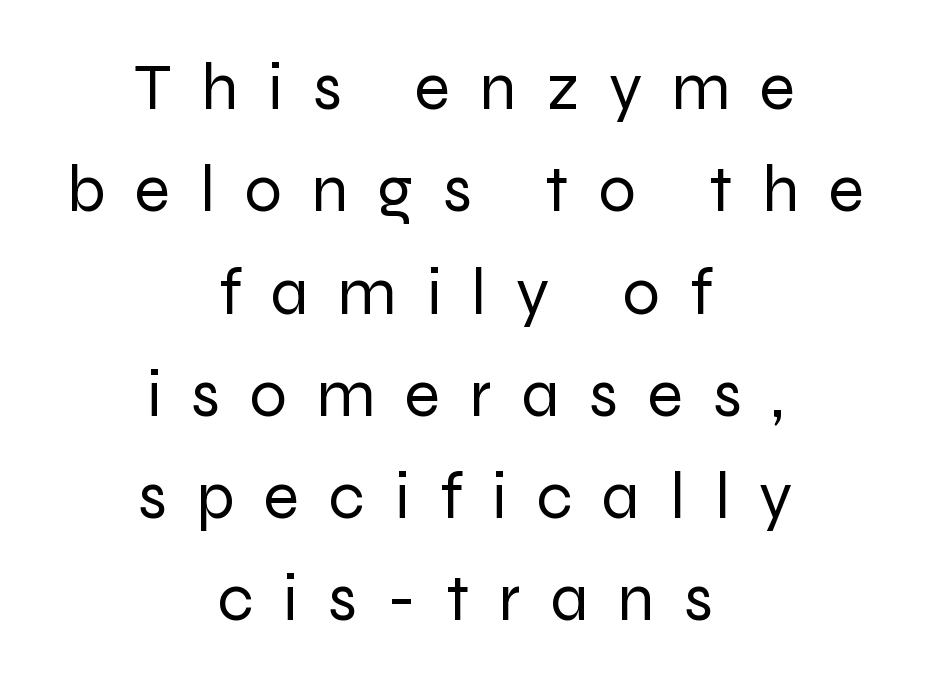
Q: Is the text bold? A: No.
Q: Is the text italic (slanted)? A: No, it is upright.
Q: Is the typeface a serif or a sans-serif typeface? A: Sans-serif.
Q: Is the text underlined? A: No.
Q: How is the paragraph aligned? A: Centered.
Q: Is the spacing between letters normal or unusually wide? A: Unusually wide.
Q: Is the spacing between lines tight, normal or loose? A: Normal.
Q: Width (condensed, normal, or wide)? A: Normal.
Q: Stroke contrast? A: Low.
Q: x-height? A: Medium.
Q: Monospaced? A: No.
